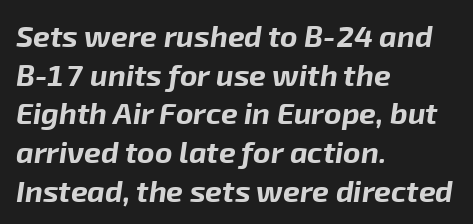
{"italic": "yes", "lean": "right", "slant_degrees": 8, "bold": "yes", "weight": "bold", "width": "normal", "stroke_contrast": "low", "x_height": "medium", "monospaced": "no", "underline": "no", "align": "left", "line_spacing": "normal", "line_spacing_ratio": 1.29, "letter_spacing": "normal", "letter_spacing_em": 0.0, "glyph_px": 30}
